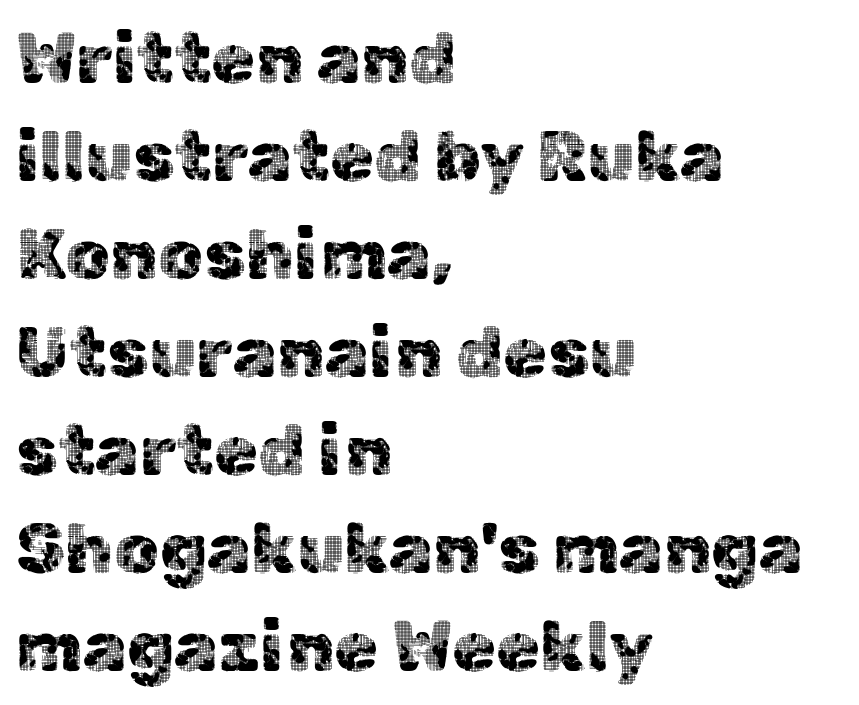
Q: Is the text italic (slanted)? A: No, it is upright.
Q: Is the typeface a serif or a sans-serif typeface? A: Sans-serif.
Q: Is the text underlined? A: No.
Q: How is the paragraph aligned? A: Left-aligned.
Q: Is the spacing between letters normal or unusually wide? A: Normal.
Q: Is the spacing between lines tight, normal or loose? A: Normal.
Q: Width (condensed, normal, or wide)? A: Normal.
Q: x-height? A: Medium.
Q: Monospaced? A: No.
